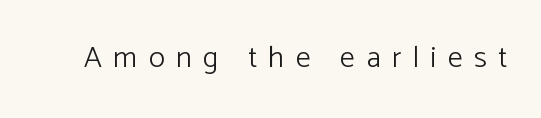
The letters advance in unequal steps, a hallmark of proportional type. A typesetter would mark this as roman, not italic. Letter spacing: wide. No chunkiness to these letters — they're not bold. The glyphs are unaccompanied by any horizontal stroke below them.
